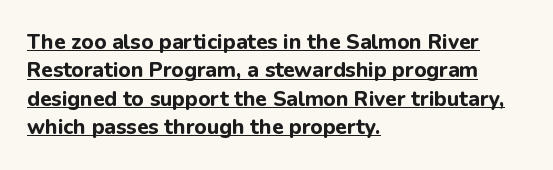
The passage is arranged the way most books set body copy — flush left. This is heavy type, rendered in bold. The tracking reads as untouched default to a designer's eye. Nope, not italic — everything's standing straight.
